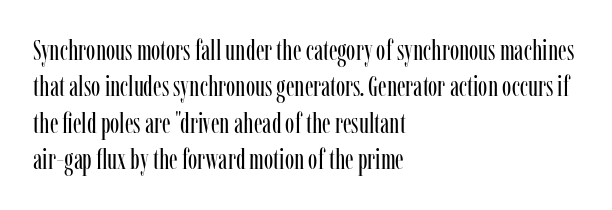
Q: Is the text bold? A: No.
Q: Is the text italic (slanted)? A: No, it is upright.
Q: Is the typeface a serif or a sans-serif typeface? A: Serif.
Q: Is the text underlined? A: No.
Q: How is the paragraph aligned? A: Left-aligned.
Q: Is the spacing between letters normal or unusually wide? A: Normal.
Q: Is the spacing between lines tight, normal or loose? A: Normal.
Q: Width (condensed, normal, or wide)? A: Condensed.
Q: Stroke contrast? A: Low.
Q: x-height? A: Medium.
Q: Monospaced? A: No.
